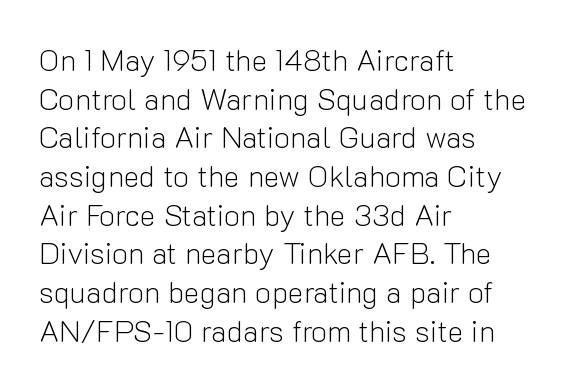
Here the designer chose a conventional face with non-uniform glyph widths. Plain, unruled lines of type. All the whitespace from short lines collects on the right. Note: no serifs on the glyphs. Characters follow at the spacing the type designer built in.
